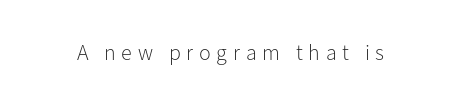
Tracking value appears strongly positive — letters spread wide. Ink coverage per letter is moderate at most. The lettering holds an erect, upright posture throughout. The space directly below the letters is spotless.
